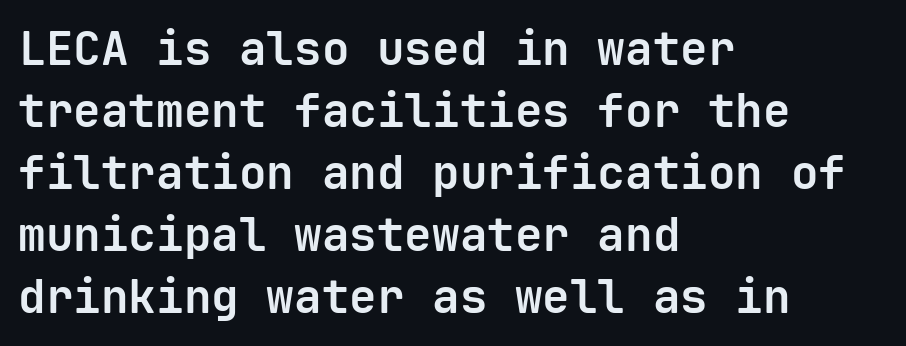
Every stem runs plumb, perpendicular to the baseline. Looks like terminal output: every glyph gets an equal slot. Honestly, the row spacing looks completely unremarkable. The type is set solid horizontally, with unmodified tracking.
